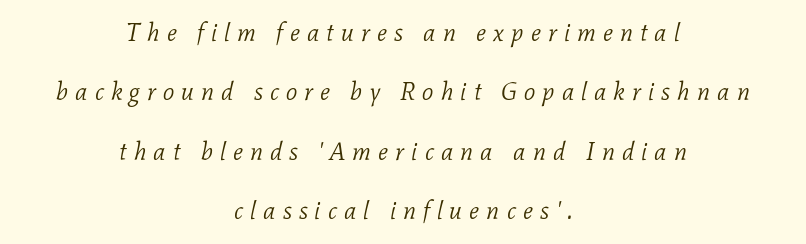
Q: Is the text bold? A: No.
Q: Is the text italic (slanted)? A: Yes, it leans right by about 11 degrees.
Q: Is the text underlined? A: No.
Q: How is the paragraph aligned? A: Centered.
Q: Is the spacing between letters normal or unusually wide? A: Unusually wide.
Q: Is the spacing between lines tight, normal or loose? A: Loose.
